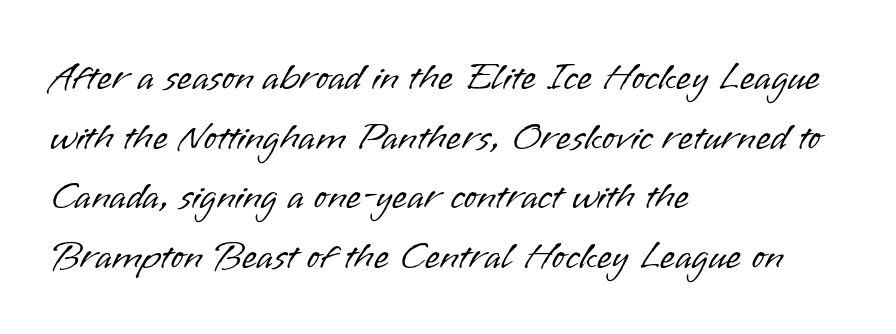
{"serif": "no", "bold": "no", "weight": "light", "width": "normal", "stroke_contrast": "low", "x_height": "small", "monospaced": "no", "underline": "no", "align": "left", "line_spacing": "normal", "line_spacing_ratio": 1.53, "letter_spacing": "normal", "letter_spacing_em": 0.0, "glyph_px": 39}
